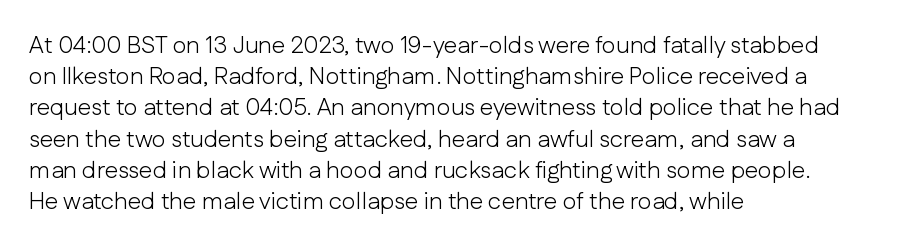
Q: Is the text bold? A: No.
Q: Is the text italic (slanted)? A: No, it is upright.
Q: Is the text underlined? A: No.
Q: How is the paragraph aligned? A: Left-aligned.
Q: Is the spacing between letters normal or unusually wide? A: Normal.
Q: Is the spacing between lines tight, normal or loose? A: Normal.
